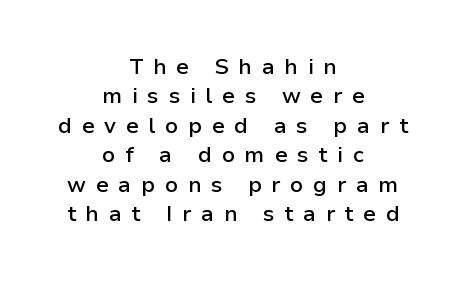
Q: Is the text bold? A: Semi-bold.
Q: Is the text italic (slanted)? A: No, it is upright.
Q: Is the text underlined? A: No.
Q: How is the paragraph aligned? A: Centered.
Q: Is the spacing between letters normal or unusually wide? A: Unusually wide.
Q: Is the spacing between lines tight, normal or loose? A: Normal.
